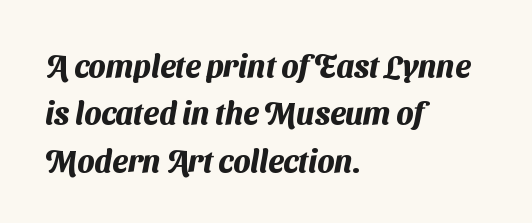
Q: Is the text bold? A: Yes.
Q: Is the typeface a serif or a sans-serif typeface? A: Sans-serif.
Q: Is the text underlined? A: No.
Q: How is the paragraph aligned? A: Left-aligned.
Q: Is the spacing between letters normal or unusually wide? A: Normal.
Q: Is the spacing between lines tight, normal or loose? A: Normal.
Q: Width (condensed, normal, or wide)? A: Normal.
Q: Stroke contrast? A: Medium.
Q: x-height? A: Medium.
Q: Monospaced? A: No.
